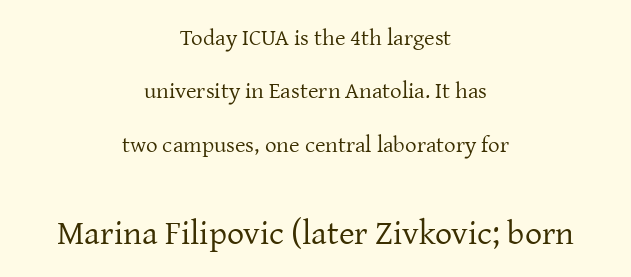
The image shows 34 px regular-weight serif type, upright; set centered, loose line spacing (2.32x), normal letter spacing, not underlined; the second (bottom) block is 1.48x larger; low stroke contrast and a medium x-height.
